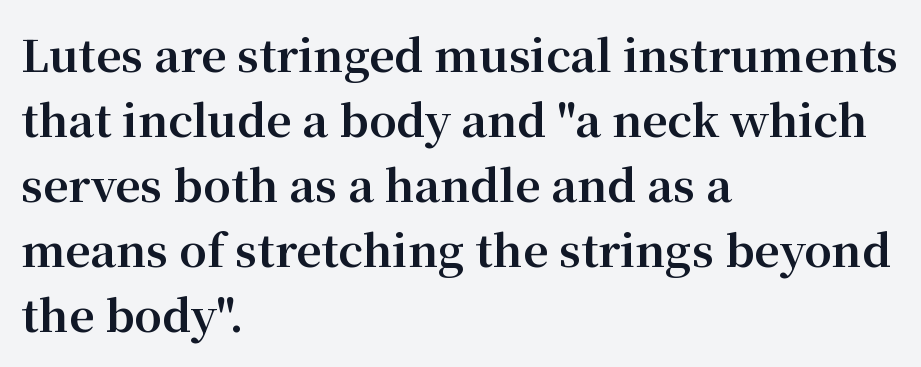
Layout note: lines flush left. Spacing between characters is what you'd get straight out of the box. Plenty of ink on the page — the face is bold. This is the regular roman posture of the typeface.
